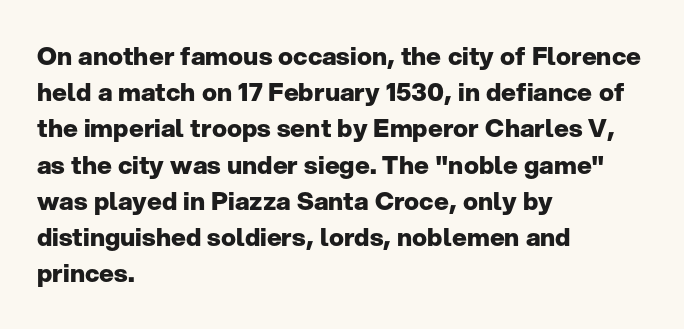
Q: Is the text bold? A: Yes.
Q: Is the text italic (slanted)? A: No, it is upright.
Q: Is the text underlined? A: No.
Q: How is the paragraph aligned? A: Left-aligned.
Q: Is the spacing between letters normal or unusually wide? A: Normal.
Q: Is the spacing between lines tight, normal or loose? A: Normal.
